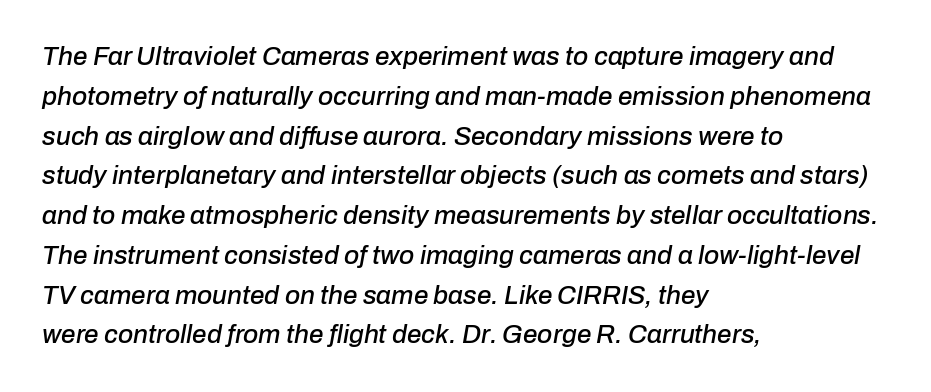
Q: Is the text italic (slanted)? A: Yes, it leans right by about 10 degrees.
Q: Is the text underlined? A: No.
Q: How is the paragraph aligned? A: Left-aligned.
Q: Is the spacing between letters normal or unusually wide? A: Normal.
Q: Is the spacing between lines tight, normal or loose? A: Normal.
